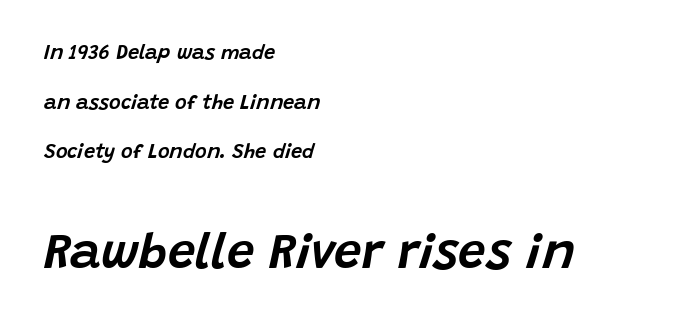
The image shows 49 px text type, italic (leaning right); set left-aligned, loose line spacing (2.48x), normal letter spacing, not underlined; the second (bottom) block is 2.45x larger; low stroke contrast and a large x-height.
